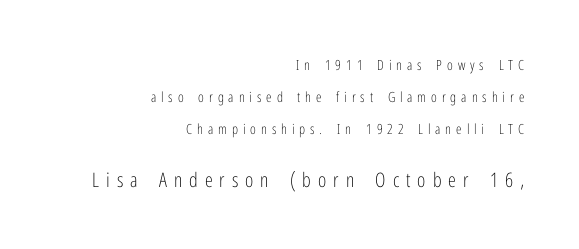
Q: Is the text bold? A: No.
Q: Is the text italic (slanted)? A: No, it is upright.
Q: Is the text underlined? A: No.
Q: How is the paragraph aligned? A: Right-aligned.
Q: Is the spacing between letters normal or unusually wide? A: Unusually wide.
Q: Is the spacing between lines tight, normal or loose? A: Loose.
Q: Which block of text is set in a larger size, the first (top) or the second (bottom)? A: The second (bottom) one.
